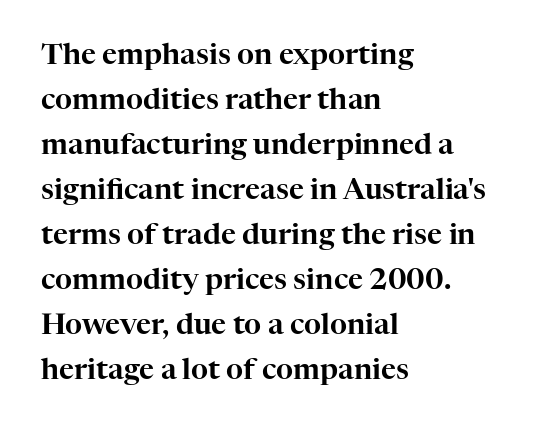
Little horizontal feet cap the strokes, marking this as serif type. One glance says typical: line gaps are just what's usual. Unlike italic type, these characters show no tilt at all. These lines are set flush left with a ragged right edge. Varying glyph widths throughout — classic text-font behaviour. Look at the tracking — it's just the regular setting, nothing added.
